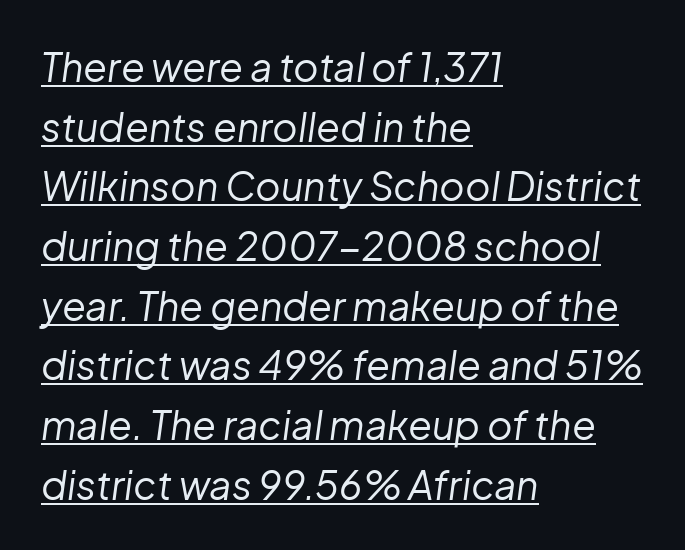
The image shows 39 px regular-weight type, italic (leaning right); set left-aligned, normal line spacing (1.53x), normal letter spacing, underlined; low stroke contrast and a medium x-height.
